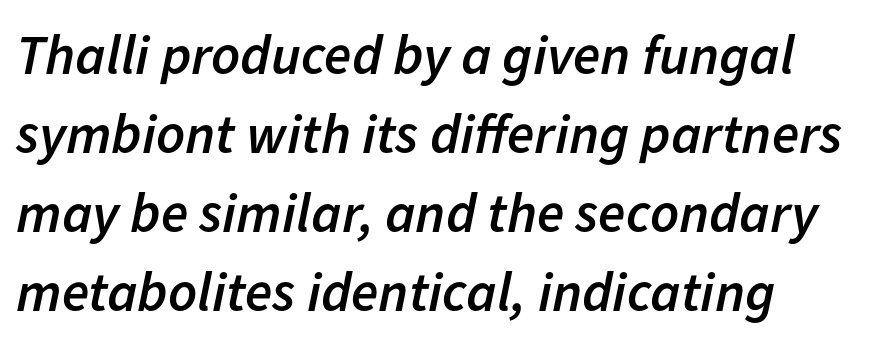
The image shows 56 px semibold type, italic (leaning right); set left-aligned, normal line spacing (1.41x), normal letter spacing, not underlined; low stroke contrast and a medium x-height.
